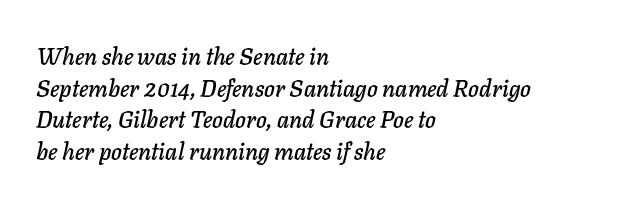
The image shows 23 px text type, italic (leaning right); set left-aligned, normal line spacing (1.38x), normal letter spacing, not underlined.
